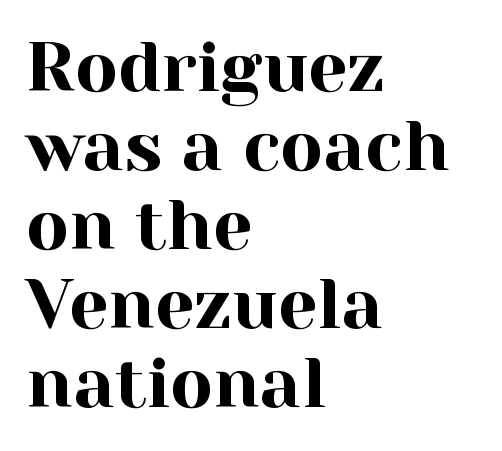
The image shows 70 px serif type, upright; set left-aligned, tight line spacing (1.13x), normal letter spacing, not underlined; a medium x-height.
